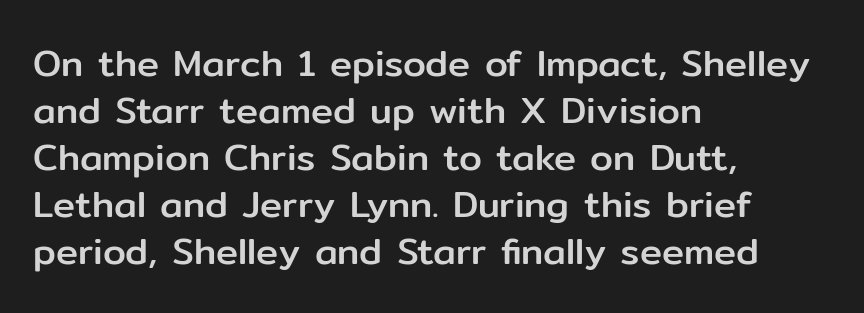
{"serif": "no", "italic": "no", "width": "normal", "stroke_contrast": "low", "x_height": "medium", "monospaced": "no", "underline": "no", "align": "left", "line_spacing": "normal", "line_spacing_ratio": 1.27, "letter_spacing": "normal", "letter_spacing_em": 0.0, "glyph_px": 37}
